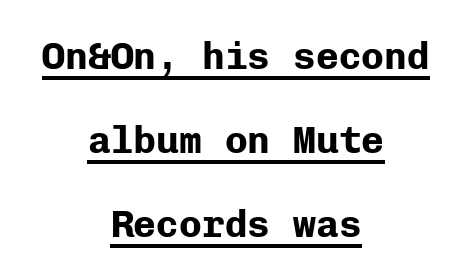
The glyphs are accompanied by a horizontal stroke just below them. Rows of type keep a wide berth in the vertical direction. The characters look thick and weighty, a clear bold. Style check: upright.
